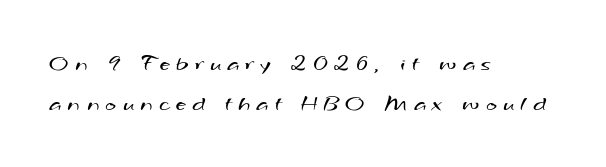
How are the letters spaced? Widely, with obvious added tracking. This reads as an unemphasized weight, regular at the heaviest. Just letters on the line, the space beneath them empty. The ragged edge is on the right, which tells us the setting is flush left.
